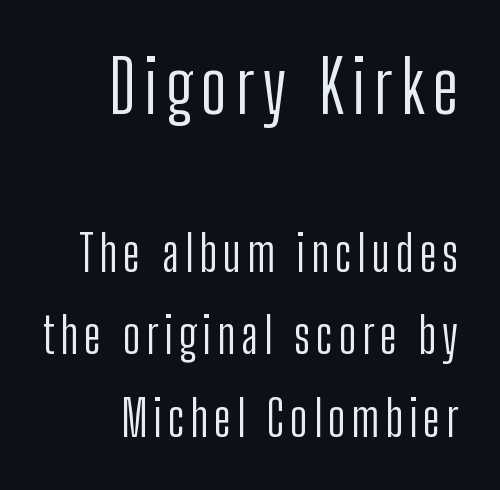
This rendering uses right alignment, leaving the left contour irregular. Letterform terminals end flat and unadorned throughout the passage. Compared with typical paragraphs, the rows here are spaced about the same. The strip under each line holds only bare page.
